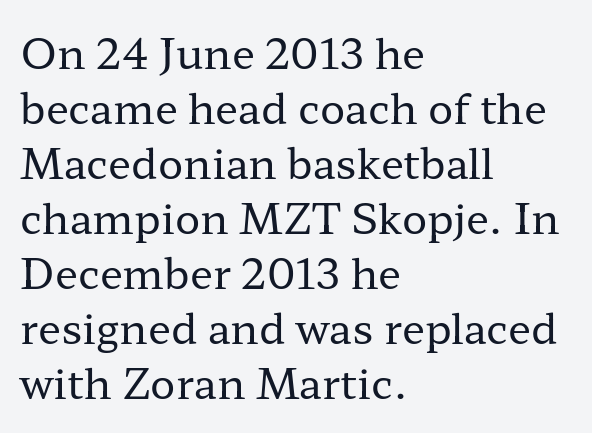
Q: Is the text bold? A: No.
Q: Is the text italic (slanted)? A: No, it is upright.
Q: Is the typeface a serif or a sans-serif typeface? A: Serif.
Q: Is the text underlined? A: No.
Q: How is the paragraph aligned? A: Left-aligned.
Q: Is the spacing between letters normal or unusually wide? A: Normal.
Q: Is the spacing between lines tight, normal or loose? A: Normal.
Q: Width (condensed, normal, or wide)? A: Wide.
Q: Stroke contrast? A: Low.
Q: x-height? A: Medium.
Q: Monospaced? A: No.
